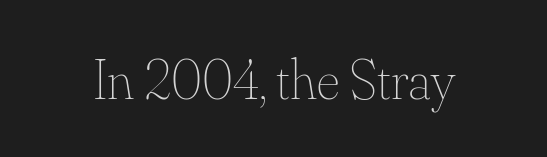
{"italic": "no", "bold": "no", "weight": "thin", "width": "normal", "stroke_contrast": "medium", "x_height": "small", "monospaced": "no", "underline": "no", "letter_spacing": "normal", "letter_spacing_em": 0.0, "glyph_px": 57}
